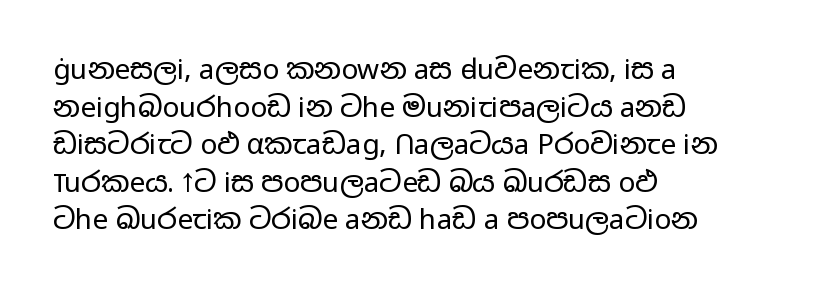
The image shows 28 px regular-weight, wide sans-serif type, upright; set left-aligned, normal line spacing (1.34x), normal letter spacing, not underlined; low stroke contrast and a medium x-height.
